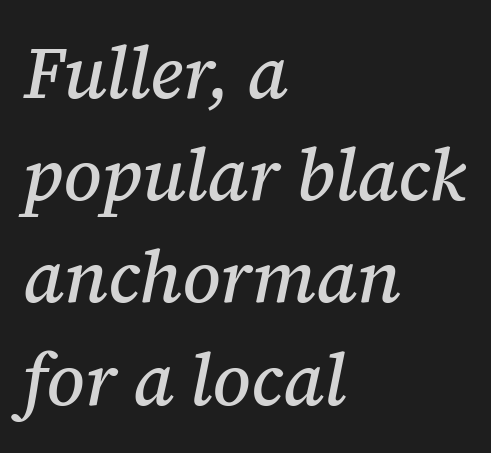
This sample uses plain, unmodified letter spacing. Notice how descenders clear the ascenders below comfortably — that's standard leading. Serif or sans? Serif — the stroke terminals have little feet. Layout note: lines flush left. The rendering uses natural spacing where letterforms have individual widths.
